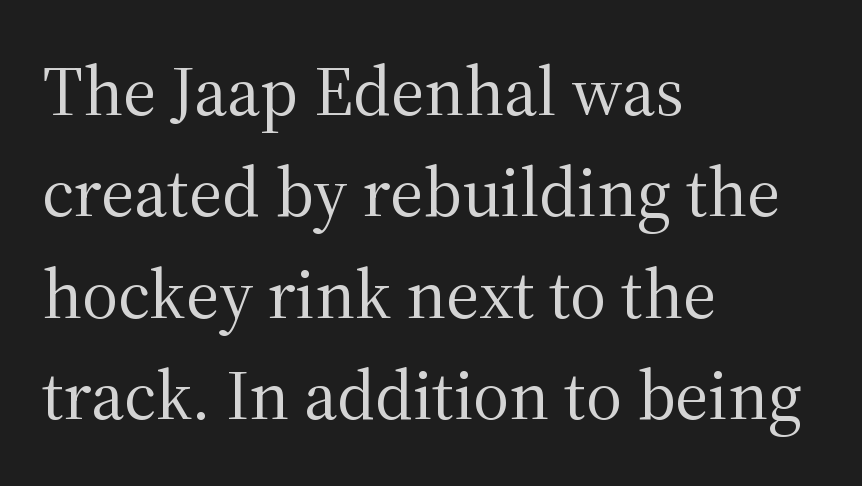
The baseline area is clear. Is the stroke heavy? The answer is a plain regular-or-lighter. The letters carry serifs — small finishing strokes at the ends of their stems. You could not count columns in this text — the font is proportionally spaced.
